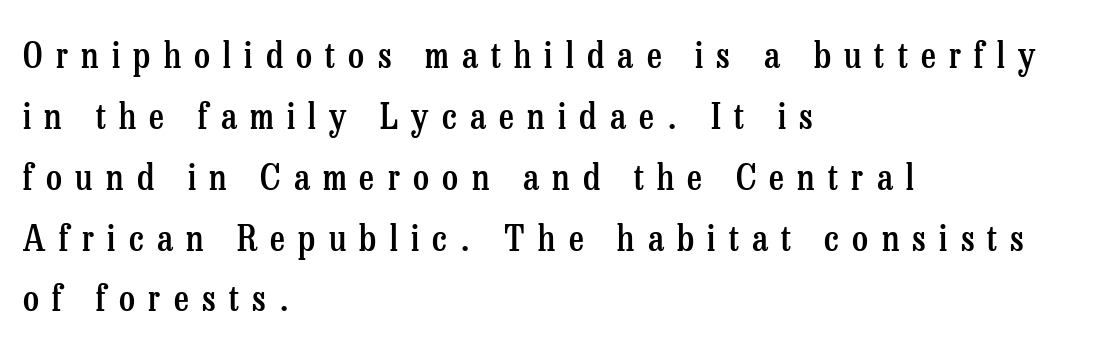
{"serif": "yes", "italic": "no", "bold": "semi", "weight": "semibold", "width": "condensed", "stroke_contrast": "low", "x_height": "medium", "monospaced": "no", "underline": "no", "align": "left", "line_spacing": "normal", "line_spacing_ratio": 1.69, "letter_spacing": "wide", "letter_spacing_em": 0.37, "glyph_px": 36}
